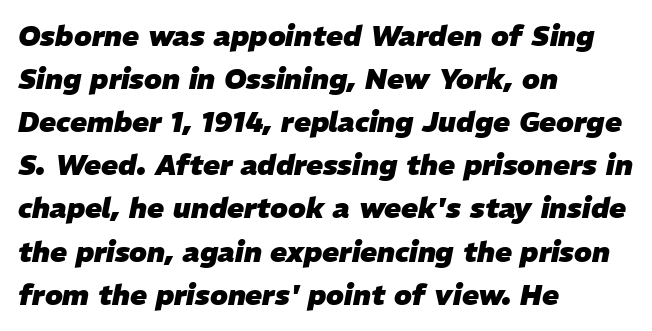
Q: Is the text bold? A: Yes.
Q: Is the text italic (slanted)? A: Yes, it leans right by about 11 degrees.
Q: Is the text underlined? A: No.
Q: How is the paragraph aligned? A: Left-aligned.
Q: Is the spacing between letters normal or unusually wide? A: Normal.
Q: Is the spacing between lines tight, normal or loose? A: Normal.
Q: Width (condensed, normal, or wide)? A: Normal.
Q: Stroke contrast? A: Low.
Q: x-height? A: Medium.
Q: Monospaced? A: No.
